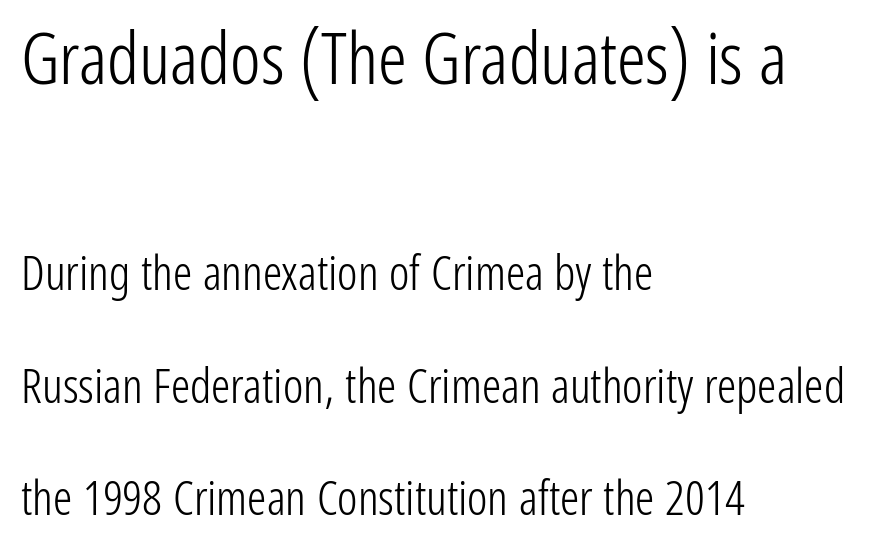
The more generous point size was reserved for the upper chunk. Regarding leading, the lines here are spaced well apart. Do the characters align in a grid? No, the font is proportional. Descender tails drop into unmarked territory.
